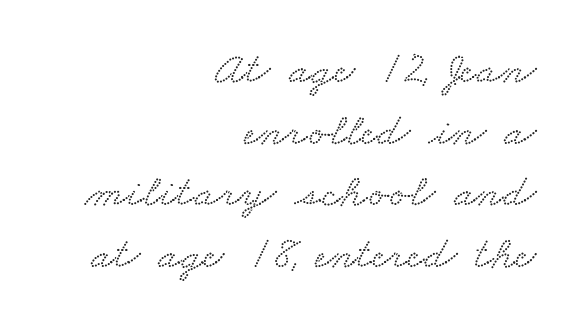
Q: Is the typeface a serif or a sans-serif typeface? A: Serif.
Q: Is the text underlined? A: No.
Q: How is the paragraph aligned? A: Right-aligned.
Q: Is the spacing between letters normal or unusually wide? A: Normal.
Q: Is the spacing between lines tight, normal or loose? A: Normal.
Q: Width (condensed, normal, or wide)? A: Wide.
Q: Stroke contrast? A: Low.
Q: x-height? A: Small.
Q: Monospaced? A: No.
